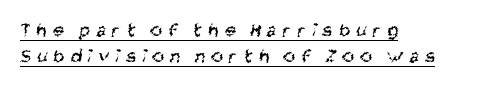
The image shows 20 px text type; set left-aligned, normal line spacing (1.29x), unusually wide letter spacing (+0.33 em), underlined.
